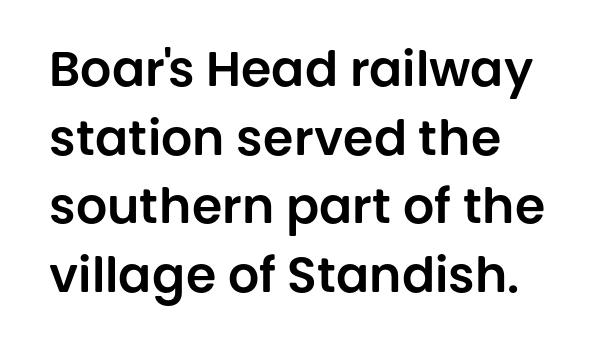
Q: Is the text italic (slanted)? A: No, it is upright.
Q: Is the typeface a serif or a sans-serif typeface? A: Sans-serif.
Q: Is the text underlined? A: No.
Q: How is the paragraph aligned? A: Left-aligned.
Q: Is the spacing between letters normal or unusually wide? A: Normal.
Q: Is the spacing between lines tight, normal or loose? A: Normal.
Q: Width (condensed, normal, or wide)? A: Normal.
Q: Stroke contrast? A: Low.
Q: x-height? A: Large.
Q: Monospaced? A: No.
